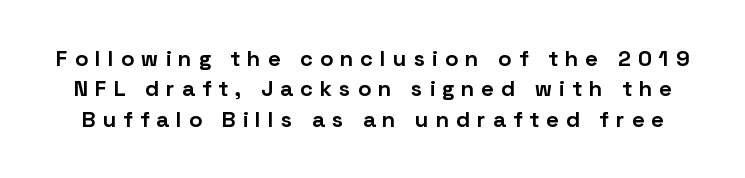
Q: Is the text bold? A: Yes.
Q: Is the text italic (slanted)? A: No, it is upright.
Q: Is the text underlined? A: No.
Q: Is the spacing between letters normal or unusually wide? A: Unusually wide.
Q: Is the spacing between lines tight, normal or loose? A: Normal.
